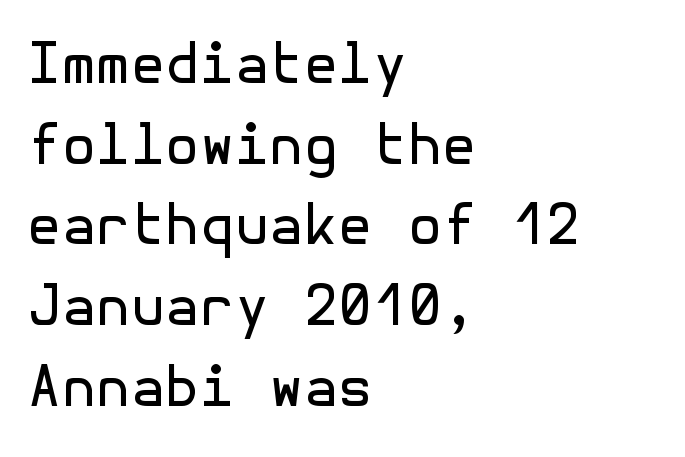
Default kerning and tracking; the words read as compact shapes. Nobody drew a line under any word here. A student would call this left alignment; a typographer would say flush left, rag right. Posture: straight, roman, zero tilt. Serif or sans? Sans — the stroke terminals are bare.
